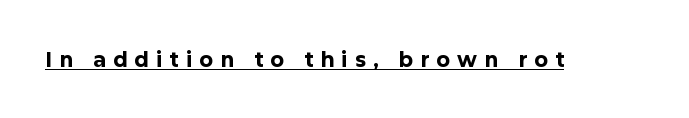
{"italic": "no", "bold": "yes", "underline": "yes", "letter_spacing": "wide", "letter_spacing_em": 0.31, "glyph_px": 22}
